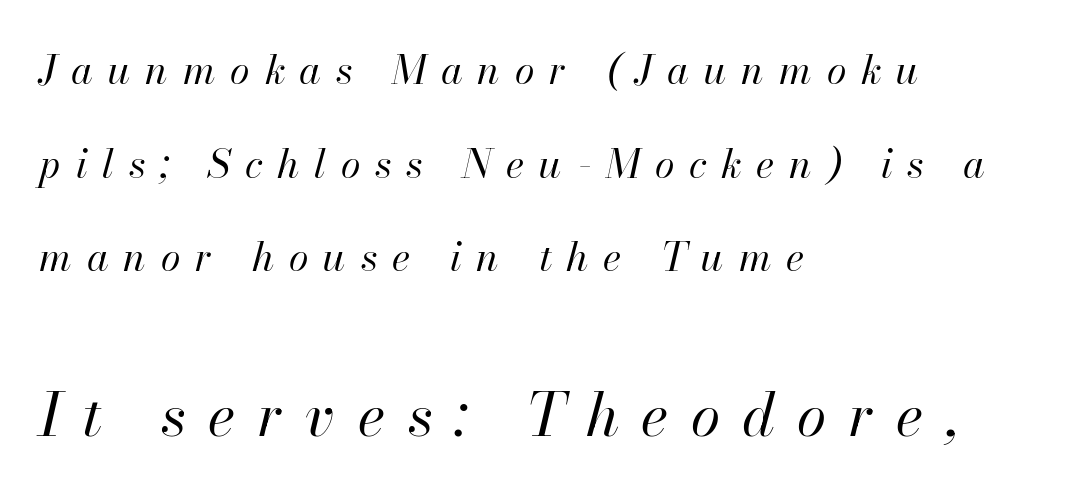
The image shows 60 px regular-weight type, italic (leaning right); set left-aligned, loose line spacing (2.34x), unusually wide letter spacing (+0.37 em), not underlined; the second (bottom) block is 1.5x larger; high stroke contrast and a small x-height.
